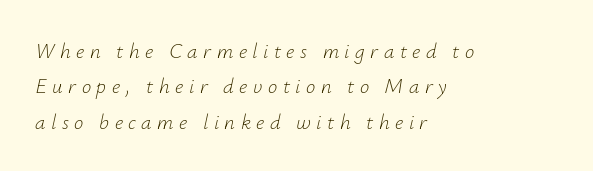
The image shows 21 px text type, italic (leaning right); set left-aligned, normal line spacing (1.68x), unusually wide letter spacing (+0.26 em), not underlined.
